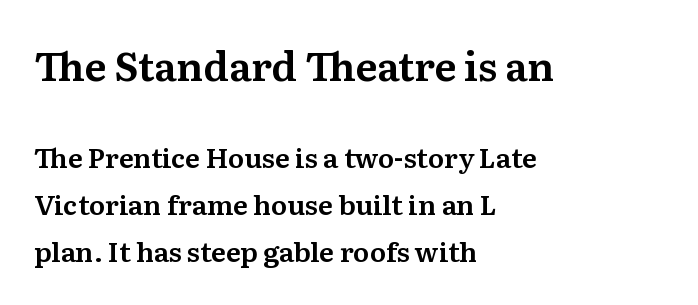
The image shows 40 px serif type, upright; set left-aligned, line spacing 1.75x, normal letter spacing, not underlined; the first (top) block is 1.48x larger; medium stroke contrast and a medium x-height.
